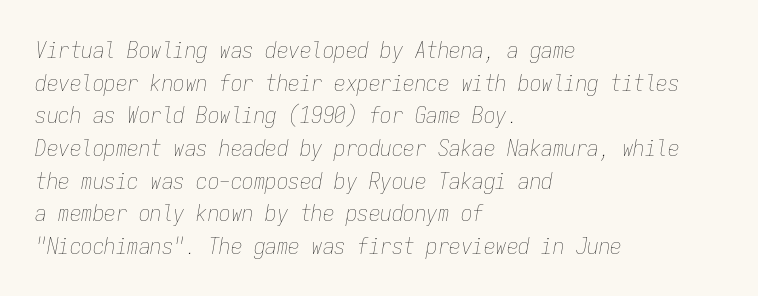
{"italic": "yes", "lean": "right", "slant_degrees": 9, "bold": "no", "underline": "no", "align": "left", "line_spacing": "normal", "line_spacing_ratio": 1.42, "letter_spacing": "normal", "letter_spacing_em": 0.0, "glyph_px": 23}
